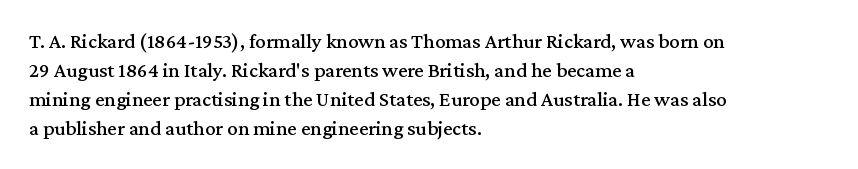
Does the leading feel generous? No, just average. Nobody touched the tracking dial on this one. This is the regular roman posture of the typeface. Visually the block forms a straight wall on the left and a jagged coastline on the right.
